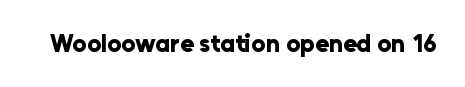
Underlining? Definitely not there. Strong, thick strokes mark this as bold type. This sample uses an upright cut, with every glyph sitting square on the baseline. A typesetter would call this zero additional tracking.
